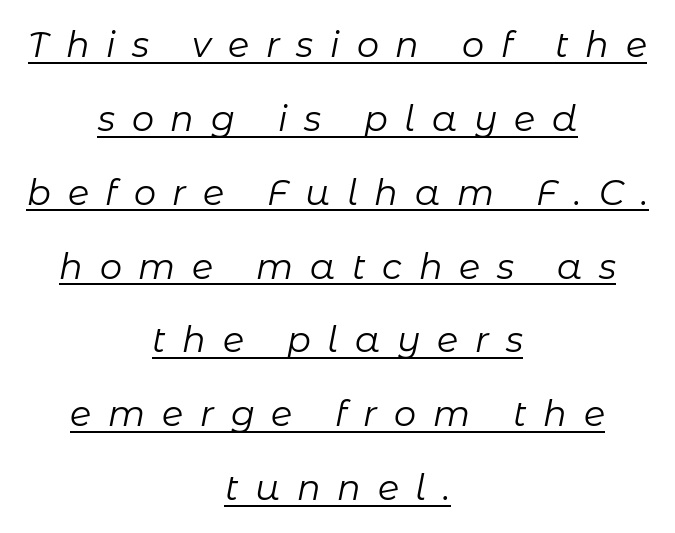
Q: Is the text bold? A: No.
Q: Is the text italic (slanted)? A: Yes, it leans right by about 11 degrees.
Q: Is the text underlined? A: Yes.
Q: How is the paragraph aligned? A: Centered.
Q: Is the spacing between letters normal or unusually wide? A: Unusually wide.
Q: Is the spacing between lines tight, normal or loose? A: Loose.
Q: Width (condensed, normal, or wide)? A: Normal.
Q: Stroke contrast? A: Low.
Q: x-height? A: Medium.
Q: Monospaced? A: No.
